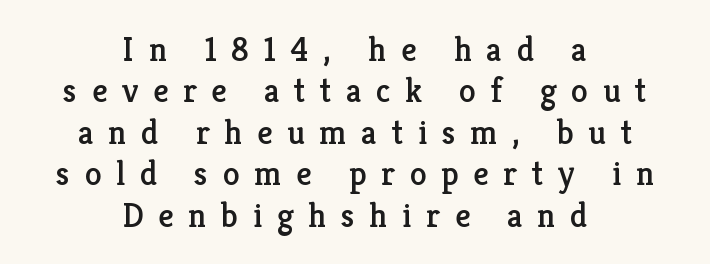
The image shows 34 px serif type, upright; set centered, line spacing 1.22x, unusually wide letter spacing (+0.43 em), not underlined; low stroke contrast and a medium x-height.
